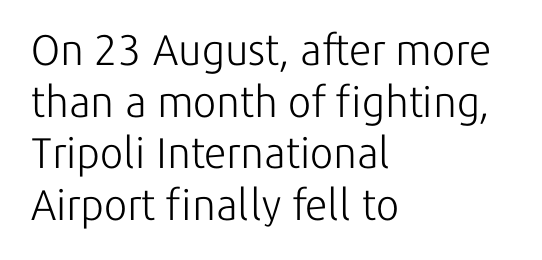
{"serif": "no", "italic": "no", "bold": "no", "weight": "light", "width": "normal", "stroke_contrast": "low", "x_height": "medium", "monospaced": "no", "underline": "no", "align": "left", "line_spacing_ratio": 1.2, "letter_spacing": "normal", "letter_spacing_em": 0.0, "glyph_px": 43}
